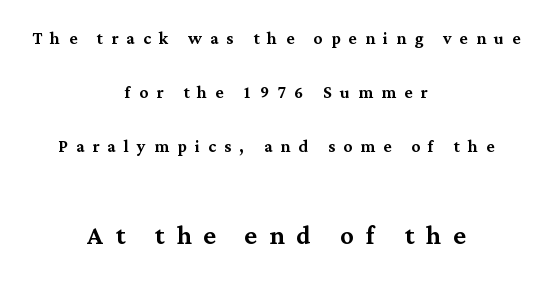
{"serif": "yes", "italic": "no", "width": "normal", "stroke_contrast": "medium", "x_height": "medium", "monospaced": "no", "underline": "no", "align": "center", "line_spacing": "loose", "line_spacing_ratio": 2.46, "letter_spacing": "wide", "letter_spacing_em": 0.37, "larger_block": "second", "size_ratio": 1.5, "glyph_px": 33}
